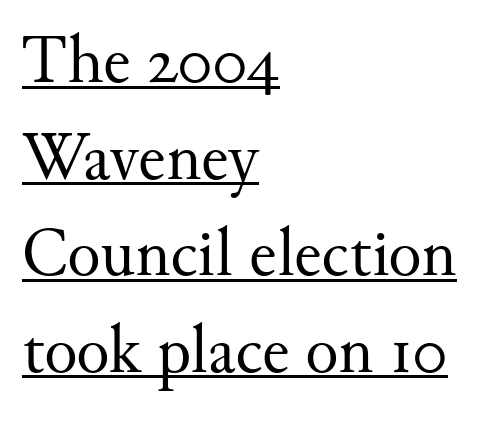
Q: Is the text bold? A: No.
Q: Is the text italic (slanted)? A: No, it is upright.
Q: Is the typeface a serif or a sans-serif typeface? A: Serif.
Q: Is the text underlined? A: Yes.
Q: How is the paragraph aligned? A: Left-aligned.
Q: Is the spacing between letters normal or unusually wide? A: Normal.
Q: Is the spacing between lines tight, normal or loose? A: Normal.
Q: Width (condensed, normal, or wide)? A: Normal.
Q: Stroke contrast? A: Medium.
Q: x-height? A: Small.
Q: Monospaced? A: No.
